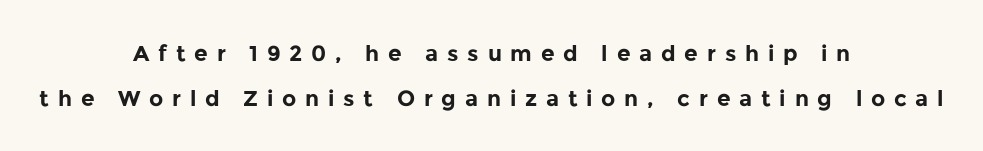
Q: Is the text bold? A: Yes.
Q: Is the text italic (slanted)? A: No, it is upright.
Q: Is the text underlined? A: No.
Q: How is the paragraph aligned? A: Centered.
Q: Is the spacing between letters normal or unusually wide? A: Unusually wide.
Q: Is the spacing between lines tight, normal or loose? A: Loose.
